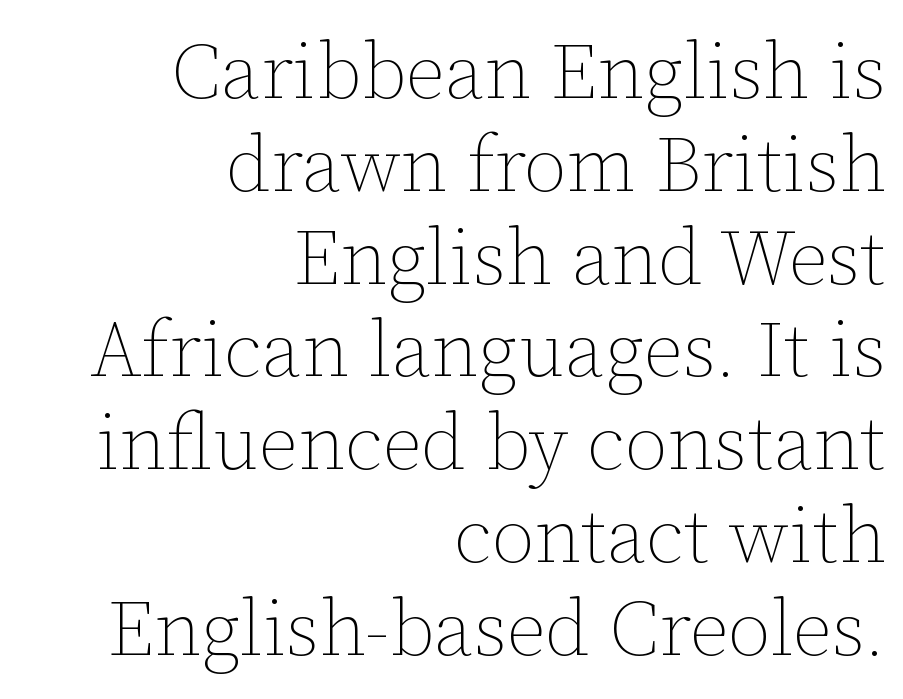
{"italic": "no", "bold": "no", "weight": "thin", "width": "normal", "stroke_contrast": "low", "x_height": "medium", "monospaced": "no", "underline": "no", "align": "right", "line_spacing_ratio": 1.19, "letter_spacing": "normal", "letter_spacing_em": 0.0, "glyph_px": 78}
